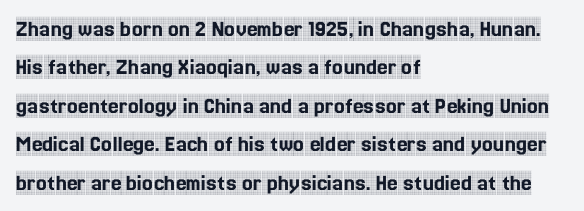
{"italic": "no", "underline": "no", "align": "left", "line_spacing": "normal", "line_spacing_ratio": 1.6, "letter_spacing": "normal", "letter_spacing_em": 0.0, "glyph_px": 24}
